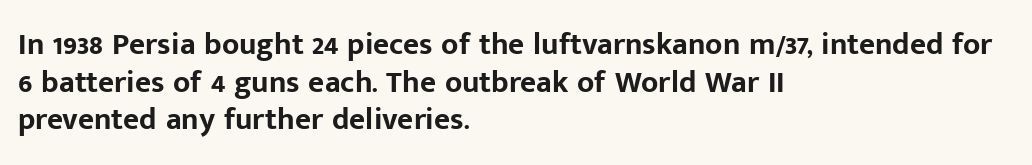
The rendering uses natural spacing where letterforms have individual widths. The lettering stays uniformly vertical, giving the passage a roman look. These lines stack with their left ends in a neat column. Letterform terminals end flat and unadorned throughout the passage. Pretty heavy lettering here — definitely bold. The string is rendered with underlining switched off.
